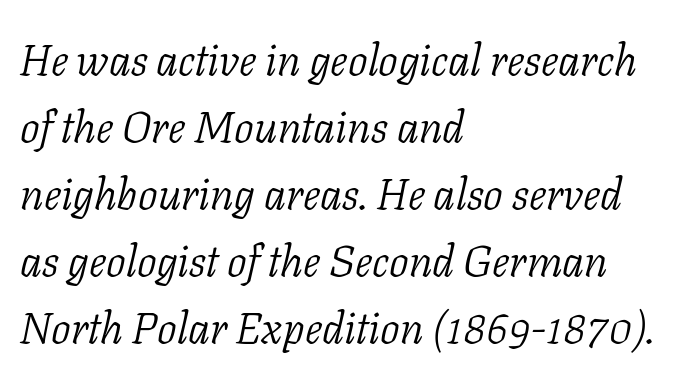
Stroke terminals: seriffed. The setting favours the left margin, as ordinary paragraphs usually do. Character widths vary here, with narrow letters taking less room than wide ones. Vertical stems look standard width or narrower in stroke.
